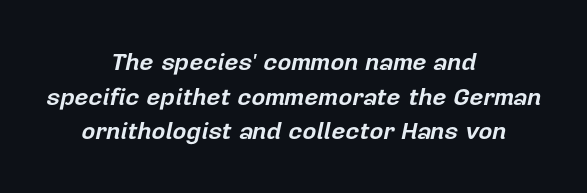
Q: Is the text bold? A: Yes.
Q: Is the text italic (slanted)? A: Yes, it leans right by about 12 degrees.
Q: Is the text underlined? A: No.
Q: How is the paragraph aligned? A: Centered.
Q: Is the spacing between letters normal or unusually wide? A: Normal.
Q: Is the spacing between lines tight, normal or loose? A: Normal.
